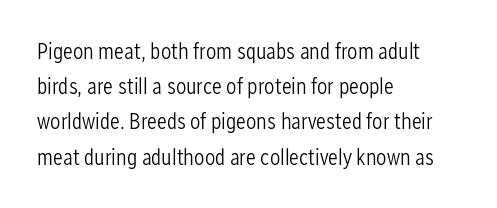
A typesetter would call this leading conventional body-copy spacing. Casual observation: everything's shoved over to the left. Counters stay open thanks to moderate or lighter strokes. The lettering stays uniformly vertical, giving the passage a roman look. No extra tracking has been applied to these lines. The gap between lines stays unmarked.
